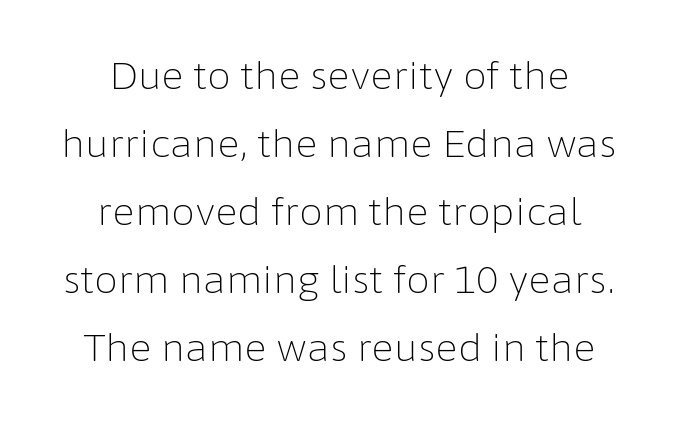
The image shows 38 px light sans-serif type, upright; set centered, line spacing 1.79x, normal letter spacing, not underlined; low stroke contrast and a medium x-height.
